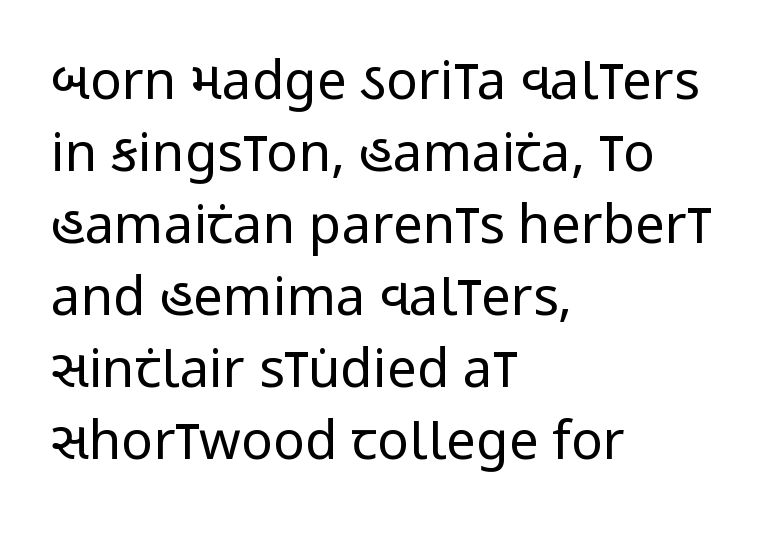
Q: Is the text bold? A: No.
Q: Is the text italic (slanted)? A: No, it is upright.
Q: Is the typeface a serif or a sans-serif typeface? A: Sans-serif.
Q: Is the text underlined? A: No.
Q: How is the paragraph aligned? A: Left-aligned.
Q: Is the spacing between letters normal or unusually wide? A: Normal.
Q: Is the spacing between lines tight, normal or loose? A: Normal.
Q: Width (condensed, normal, or wide)? A: Condensed.
Q: Stroke contrast? A: Low.
Q: x-height? A: Large.
Q: Monospaced? A: No.
